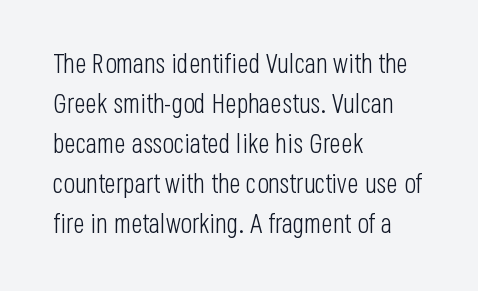
Q: Is the text bold? A: No.
Q: Is the text italic (slanted)? A: No, it is upright.
Q: Is the text underlined? A: No.
Q: How is the paragraph aligned? A: Left-aligned.
Q: Is the spacing between letters normal or unusually wide? A: Normal.
Q: Is the spacing between lines tight, normal or loose? A: Normal.
